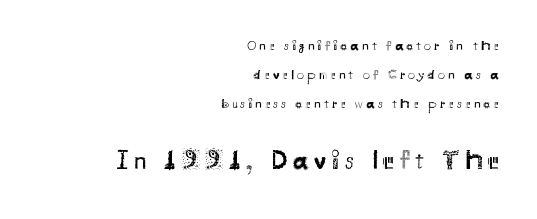
{"italic": "no", "bold": "no", "underline": "no", "align": "right", "line_spacing": "loose", "line_spacing_ratio": 2.07, "letter_spacing": "wide", "letter_spacing_em": 0.21, "larger_block": "second", "size_ratio": 1.86, "glyph_px": 26}
